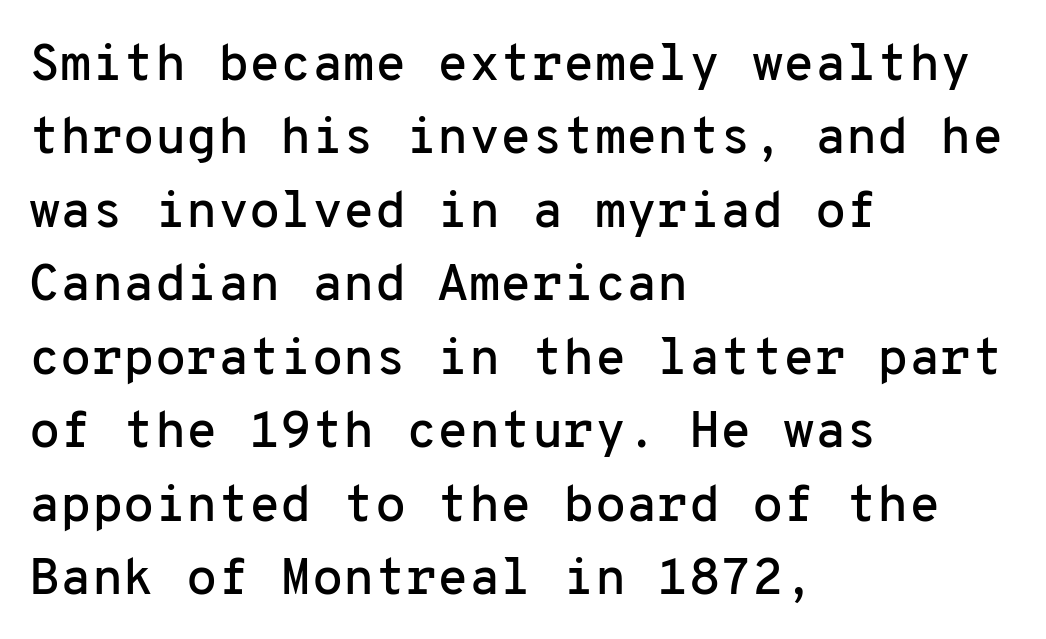
{"serif": "no", "italic": "no", "width": "normal", "stroke_contrast": "low", "x_height": "medium", "monospaced": "yes", "underline": "no", "align": "left", "line_spacing": "normal", "line_spacing_ratio": 1.44, "letter_spacing": "normal", "letter_spacing_em": 0.0, "glyph_px": 51}
